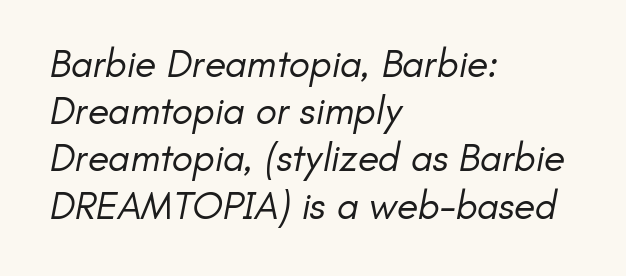
The image shows 39 px regular-weight sans-serif type; set left-aligned, line spacing 1.21x, normal letter spacing, not underlined; low stroke contrast and a small x-height.
